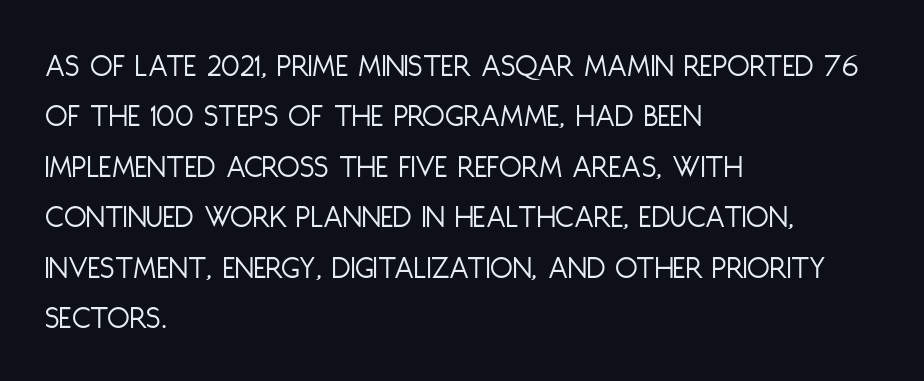
Q: Is the text bold? A: No.
Q: Is the text italic (slanted)? A: No, it is upright.
Q: Is the typeface a serif or a sans-serif typeface? A: Sans-serif.
Q: Is the text underlined? A: No.
Q: How is the paragraph aligned? A: Left-aligned.
Q: Is the spacing between letters normal or unusually wide? A: Normal.
Q: Is the spacing between lines tight, normal or loose? A: Normal.
Q: Width (condensed, normal, or wide)? A: Condensed.
Q: Stroke contrast? A: Low.
Q: x-height? A: Large.
Q: Monospaced? A: No.
